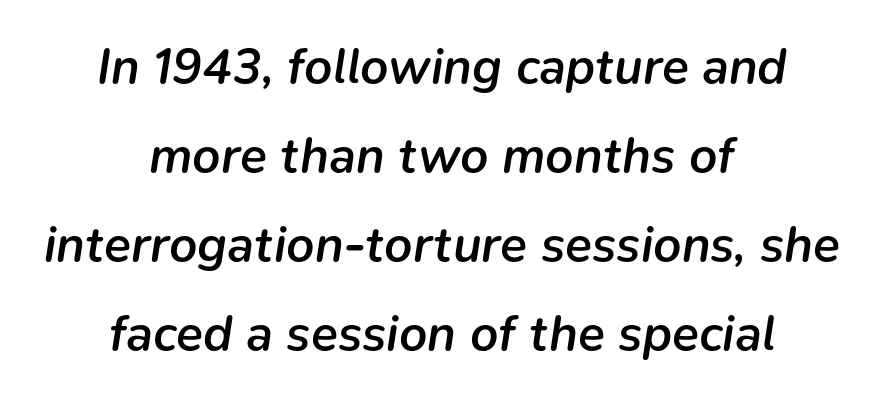
Think of a printed novel: that variable character pitch is what you see here. A centered setting, common on invitations and titles, is used for this passage. The tracking reads as untouched default to a designer's eye. As a designer I'd log this as weight 600, semibold.
